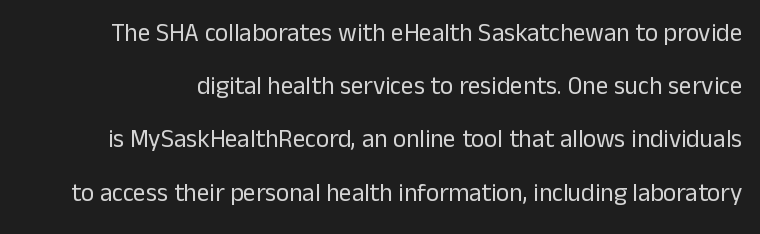
Widely set lines give the paragraph a tall, airy silhouette. Letter spacing: default. No chunkiness to these letters — they're not bold. It's the straight-up-and-down kind of type. The baseline area is clear.
